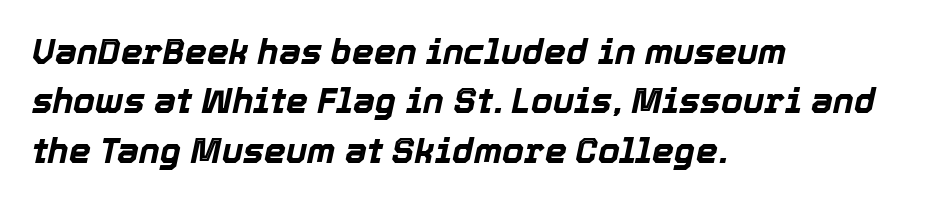
The image shows 35 px bold type, italic (leaning right); set left-aligned, normal line spacing (1.41x), normal letter spacing, not underlined; a medium x-height.
